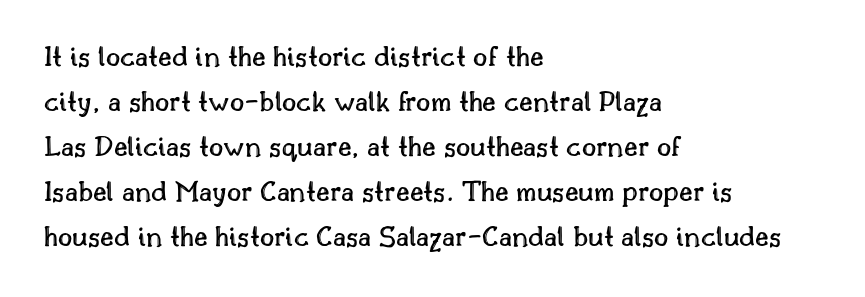
The image shows 31 px text type, upright; set left-aligned, normal line spacing (1.45x), normal letter spacing, not underlined; a small x-height.
